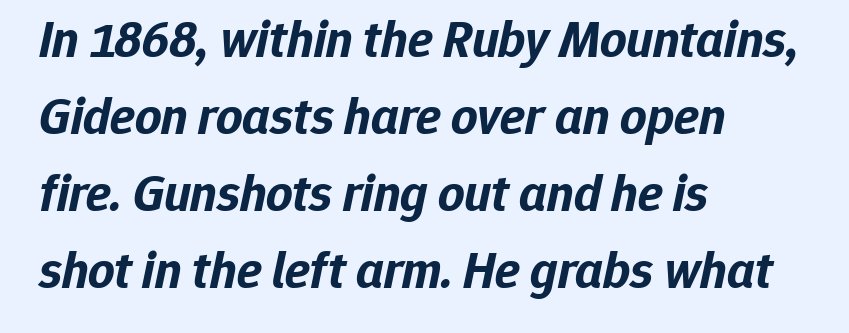
Casual observation: everything's shoved over to the left. Caption: bold face, heavy strokes. Each new line begins a customary step beneath the previous one. The typography opts for an oblique posture over an upright one.
